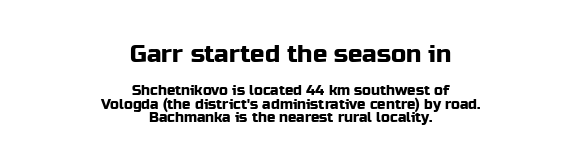
Q: Is the text italic (slanted)? A: No, it is upright.
Q: Is the text underlined? A: No.
Q: How is the paragraph aligned? A: Centered.
Q: Is the spacing between letters normal or unusually wide? A: Normal.
Q: Is the spacing between lines tight, normal or loose? A: Tight.
Q: Which block of text is set in a larger size, the first (top) or the second (bottom)? A: The first (top) one.
